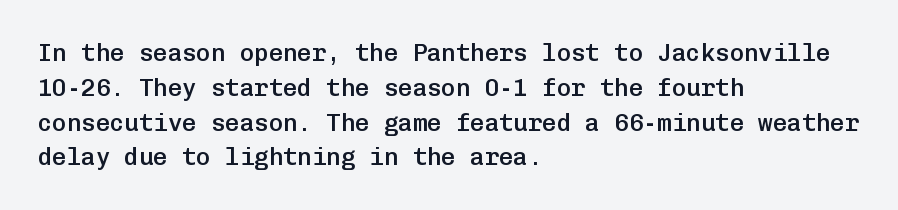
The image shows 24 px text type, upright; set left-aligned, normal line spacing (1.45x), normal letter spacing, not underlined.
